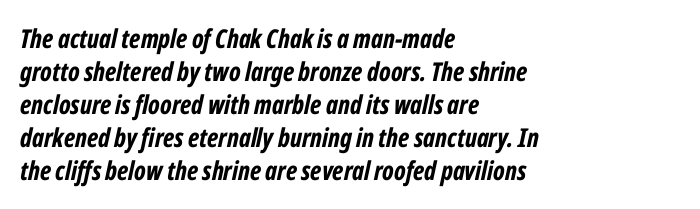
Q: Is the text bold? A: Yes.
Q: Is the text italic (slanted)? A: Yes, it leans right by about 12 degrees.
Q: Is the text underlined? A: No.
Q: How is the paragraph aligned? A: Left-aligned.
Q: Is the spacing between letters normal or unusually wide? A: Normal.
Q: Is the spacing between lines tight, normal or loose? A: Normal.
